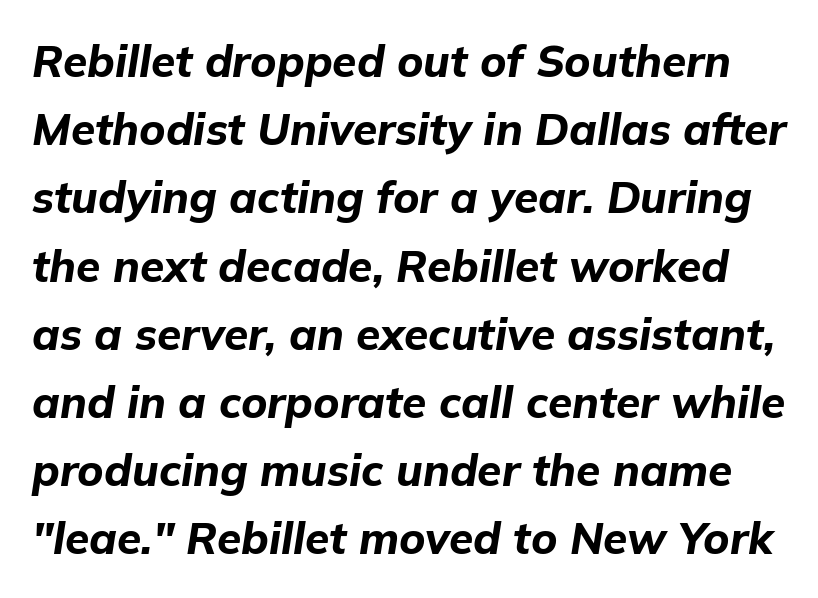
Heavy-handed strokes throughout: this text is bold. The glyphs are unaccompanied by any horizontal stroke below them. Summary of vertical rhythm: regular, with standard interline spacing. Is this a fixed-width face? No — the glyphs have proportional, varying widths. In terms of posture, this sample is oblique. Standard letterfit; no display-style spreading of the glyphs.
